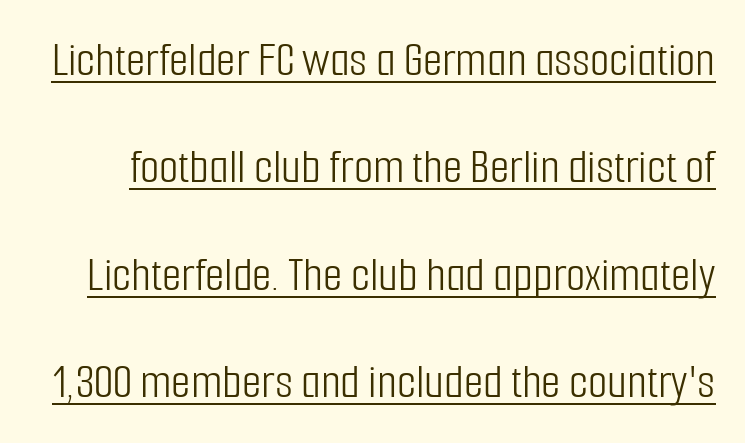
{"serif": "no", "italic": "no", "bold": "no", "weight": "light", "width": "condensed", "stroke_contrast": "low", "x_height": "medium", "monospaced": "no", "underline": "yes", "line_spacing": "loose", "line_spacing_ratio": 2.15, "letter_spacing": "normal", "letter_spacing_em": 0.0, "glyph_px": 50}
